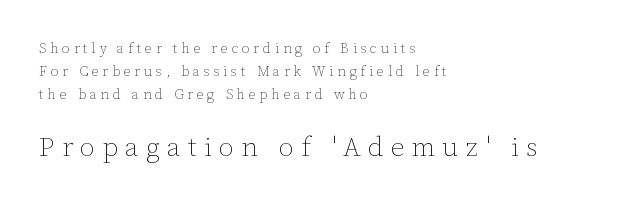
Q: Is the text bold? A: No.
Q: Is the text italic (slanted)? A: No, it is upright.
Q: Is the text underlined? A: No.
Q: How is the paragraph aligned? A: Left-aligned.
Q: Is the spacing between letters normal or unusually wide? A: Unusually wide.
Q: Is the spacing between lines tight, normal or loose? A: Normal.
Q: Which block of text is set in a larger size, the first (top) or the second (bottom)? A: The second (bottom) one.
